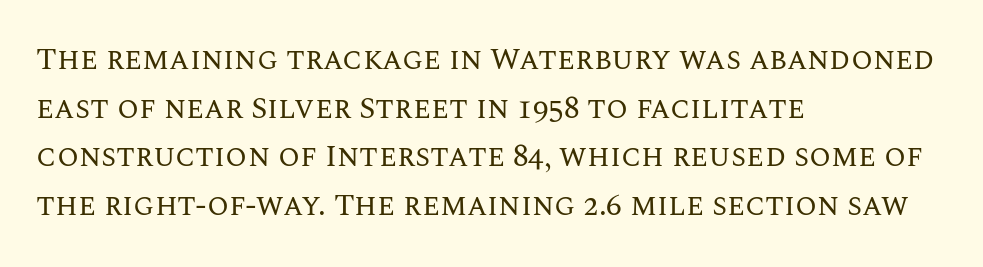
Tall strokes in this sample are plumb rather than angled. Left-aligned paragraph, ragged on the right. Looks like regular typesetting: each glyph gets only the width it needs. One glance says typical: line gaps are just what's usual. Glance below the letters and you will spot only blank space.
